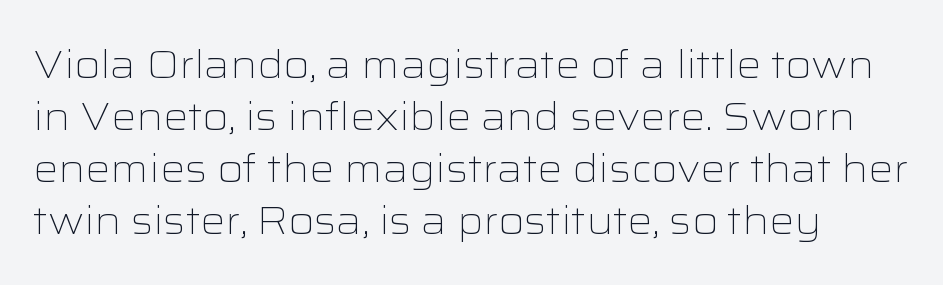
{"serif": "no", "italic": "no", "bold": "no", "weight": "light", "width": "wide", "stroke_contrast": "low", "x_height": "medium", "monospaced": "no", "underline": "no", "align": "left", "line_spacing": "normal", "line_spacing_ratio": 1.33, "letter_spacing": "normal", "letter_spacing_em": 0.0, "glyph_px": 39}
